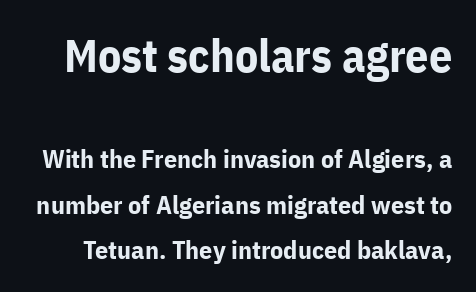
{"serif": "no", "italic": "no", "bold": "yes", "weight": "bold", "width": "normal", "stroke_contrast": "low", "x_height": "medium", "monospaced": "no", "underline": "no", "line_spacing_ratio": 1.75, "letter_spacing": "normal", "letter_spacing_em": 0.0, "larger_block": "first", "size_ratio": 1.77, "glyph_px": 46}
